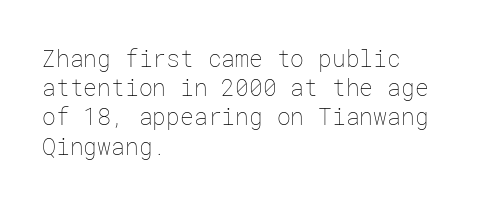
{"italic": "no", "bold": "no", "underline": "no", "align": "left", "line_spacing": "normal", "line_spacing_ratio": 1.27, "letter_spacing": "normal", "letter_spacing_em": 0.0, "glyph_px": 23}
